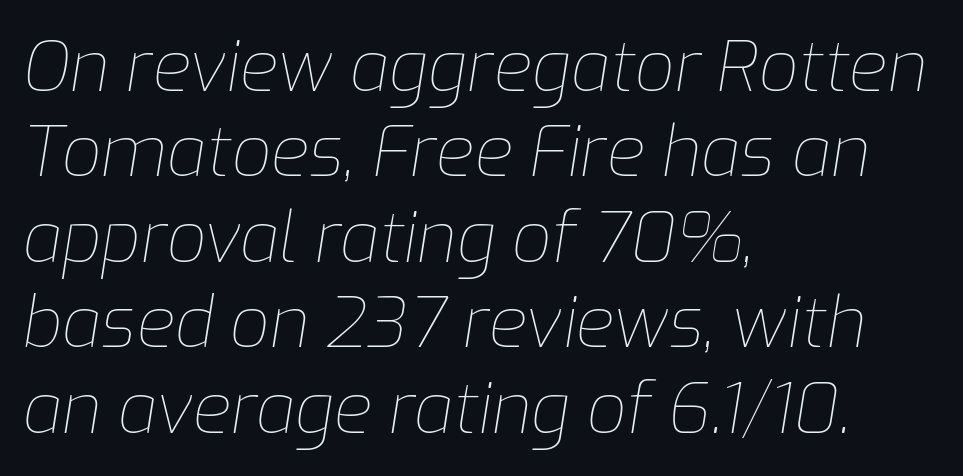
{"italic": "yes", "lean": "right", "slant_degrees": 9, "bold": "no", "weight": "thin", "width": "normal", "stroke_contrast": "low", "x_height": "medium", "monospaced": "no", "underline": "no", "align": "left", "line_spacing_ratio": 1.22, "letter_spacing": "normal", "letter_spacing_em": 0.0, "glyph_px": 70}
